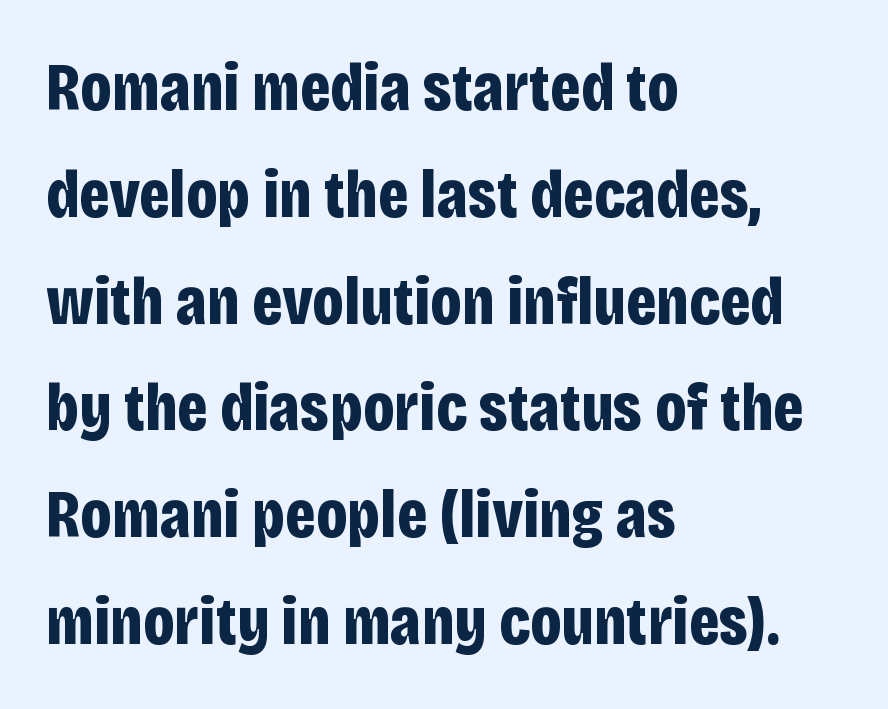
The image shows 68 px bold, condensed sans-serif type, upright; set left-aligned, normal line spacing (1.57x), normal letter spacing, not underlined; low stroke contrast and a large x-height.
